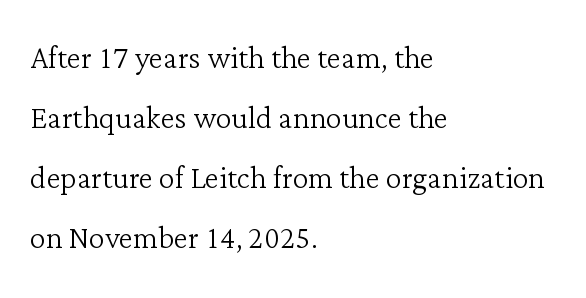
{"serif": "yes", "italic": "no", "bold": "no", "weight": "light", "width": "normal", "stroke_contrast": "low", "x_height": "medium", "monospaced": "no", "underline": "no", "align": "left", "line_spacing": "normal", "line_spacing_ratio": 1.5, "letter_spacing": "normal", "letter_spacing_em": 0.0, "glyph_px": 40}
